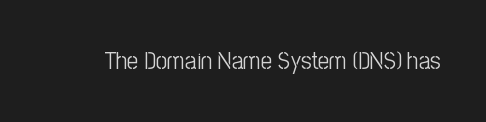
Q: Is the text bold? A: No.
Q: Is the text italic (slanted)? A: No, it is upright.
Q: Is the text underlined? A: No.
Q: Is the spacing between letters normal or unusually wide? A: Normal.
